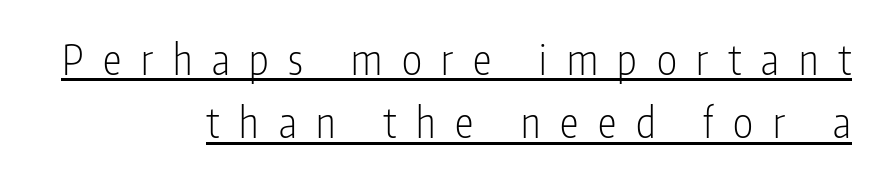
The image shows 42 px light, condensed sans-serif type, upright; set right-aligned, normal line spacing (1.51x), unusually wide letter spacing (+0.47 em), underlined; low stroke contrast and a medium x-height.
